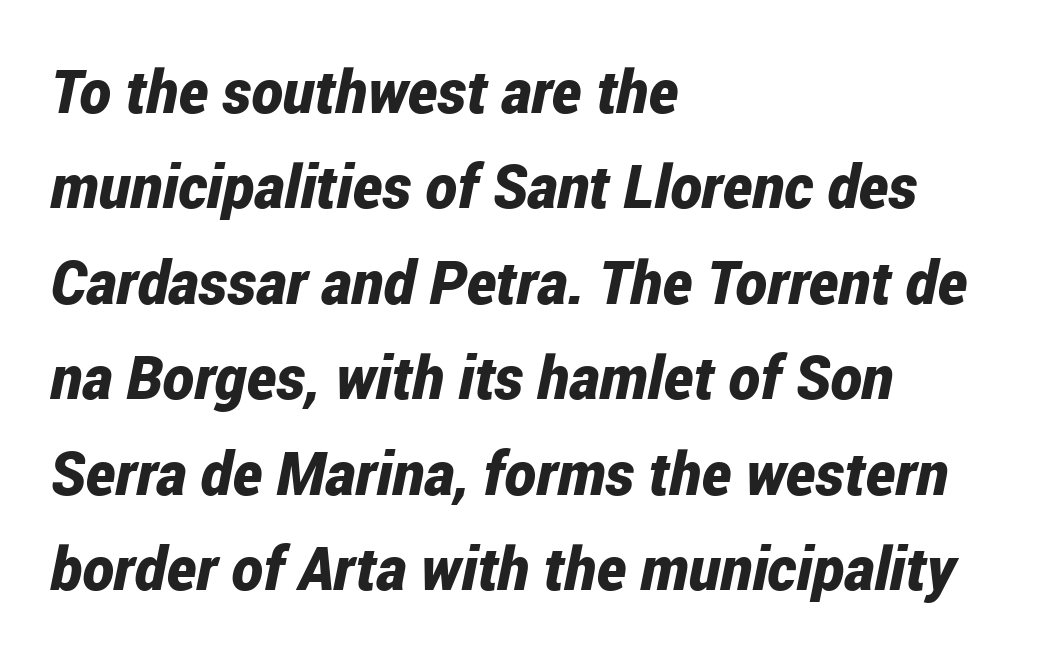
The image shows 60 px bold, condensed type, italic (leaning right); set left-aligned, normal line spacing (1.59x), normal letter spacing, not underlined; low stroke contrast and a medium x-height.
